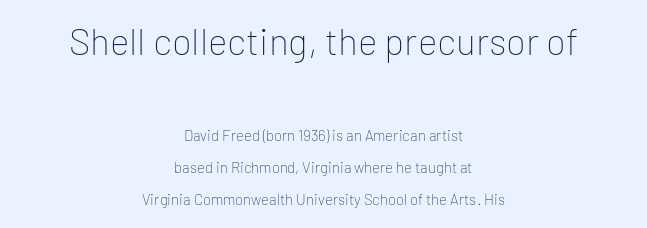
{"serif": "no", "italic": "no", "bold": "no", "weight": "thin", "width": "normal", "stroke_contrast": "low", "x_height": "medium", "monospaced": "no", "underline": "no", "align": "center", "line_spacing": "loose", "line_spacing_ratio": 2.13, "letter_spacing": "normal", "letter_spacing_em": 0.0, "larger_block": "first", "size_ratio": 2.47, "glyph_px": 37}
